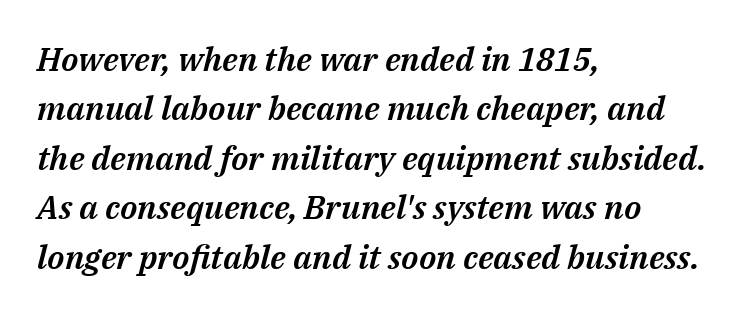
Layout note: lines flush left. Evenly set lines give the paragraph a standard silhouette. The space directly below the letters is spotless. A typesetter would mark this as italic. Note the varied advance widths — an 'i' is clearly narrower than an 'm'. Observe the ordinary spacing: letters are neighbours, not strangers.
